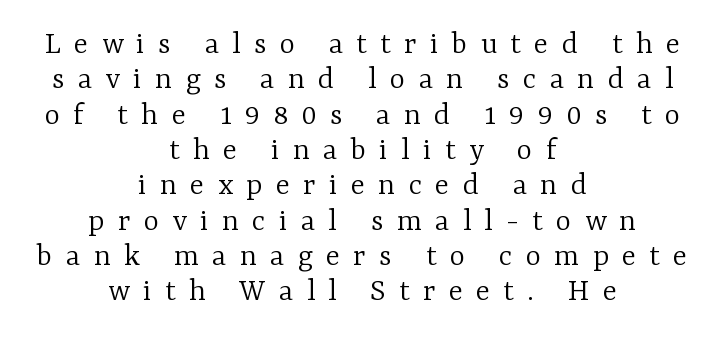
{"serif": "yes", "italic": "no", "bold": "no", "weight": "light", "width": "normal", "stroke_contrast": "low", "x_height": "medium", "monospaced": "no", "underline": "no", "align": "center", "line_spacing": "tight", "line_spacing_ratio": 1.07, "letter_spacing": "wide", "letter_spacing_em": 0.4, "glyph_px": 33}
